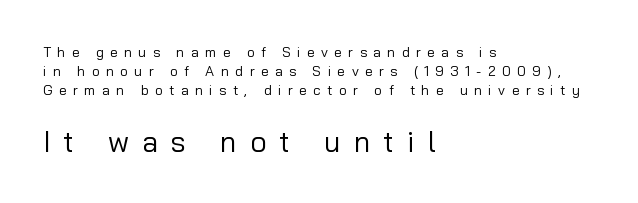
A typesetter would mark this as roman, not italic. The characters display no serif detailing; their extremities are plain. Is this a heavy cut? Hardly; it is regular or lighter. Does the leading feel generous? No, just average. The zone under the glyphs is completely vacant.
